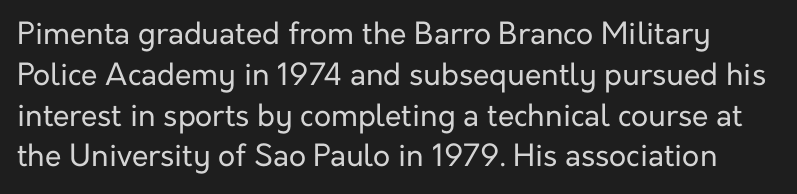
These lines are rendered in a variable-pitch font. Stroke mass is kept to a normal reading level or below. The vertical gap from one line to the next is medium. The gaps between neighbouring characters are ordinary and unremarkable. This rendering employs a face without finishing strokes, i.e., a sans-serif. The typography opts for an upright posture over an oblique one.
